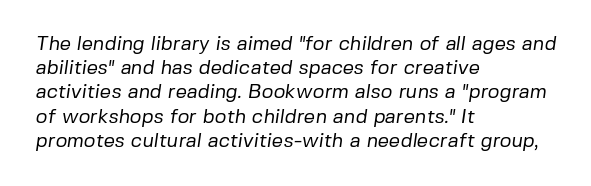
The strokes are not fattened; the text isn't bold. Default kerning and tracking; the words read as compact shapes. One-word summary of the alignment: left. Check under the words: just untouched page.
